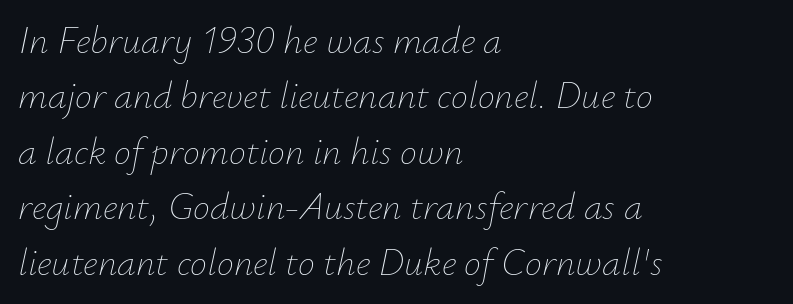
The lines in this sample share a left origin and differ only in where they stop. The space between consecutive lines is moderate. Descenders hang freely into open space. The typesetting does not lean heavy: it is not bold. Varying glyph widths throughout — classic text-font behaviour. Nobody touched the tracking dial on this one.
